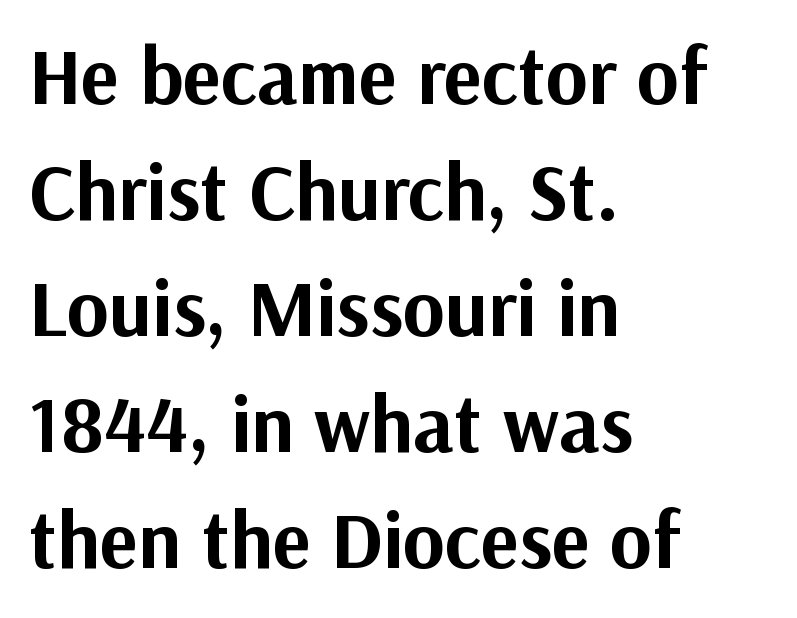
The image shows 80 px bold sans-serif type, upright; set left-aligned, normal line spacing (1.45x), normal letter spacing, not underlined; medium stroke contrast and a medium x-height.
